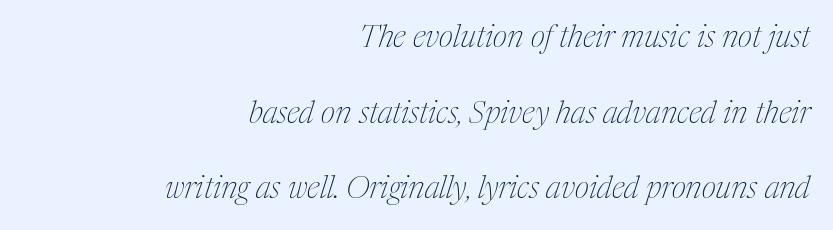
The image shows 31 px thin, condensed serif type, italic (leaning right); set right-aligned, loose line spacing (2.44x), normal letter spacing, not underlined; medium stroke contrast and a medium x-height.
